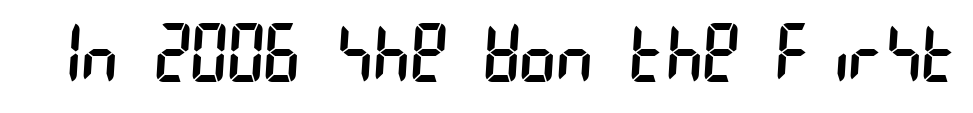
{"serif": "no", "bold": "no", "weight": "regular", "width": "condensed", "stroke_contrast": "low", "x_height": "large", "underline": "no", "letter_spacing": "normal", "letter_spacing_em": 0.0, "glyph_px": 78}
